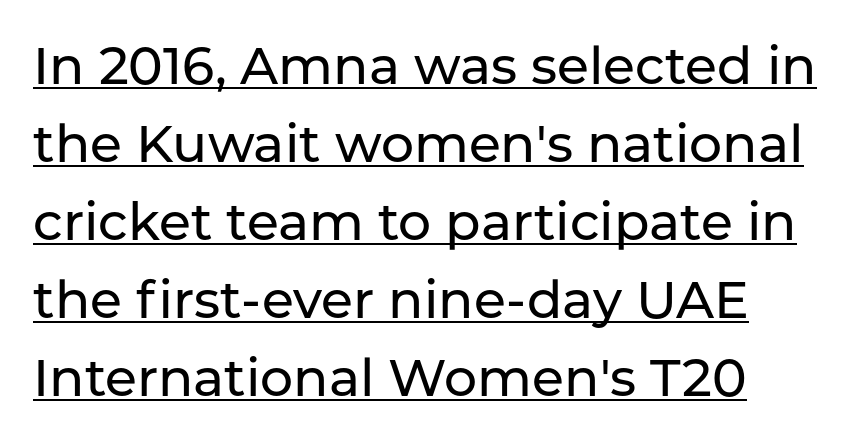
Q: Is the text italic (slanted)? A: No, it is upright.
Q: Is the typeface a serif or a sans-serif typeface? A: Sans-serif.
Q: Is the text underlined? A: Yes.
Q: Is the spacing between letters normal or unusually wide? A: Normal.
Q: Is the spacing between lines tight, normal or loose? A: Normal.
Q: Width (condensed, normal, or wide)? A: Normal.
Q: Stroke contrast? A: Low.
Q: x-height? A: Medium.
Q: Monospaced? A: No.
